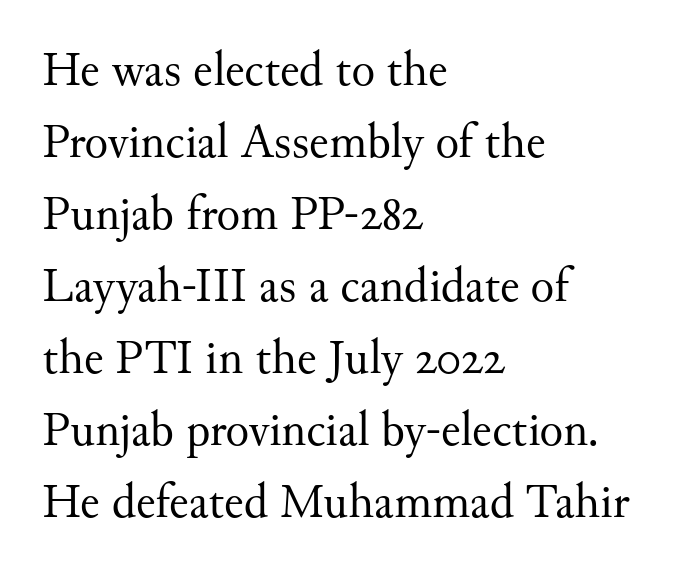
The image shows 49 px regular-weight serif type, upright; set left-aligned, normal line spacing (1.47x), normal letter spacing, not underlined; medium stroke contrast and a small x-height.
